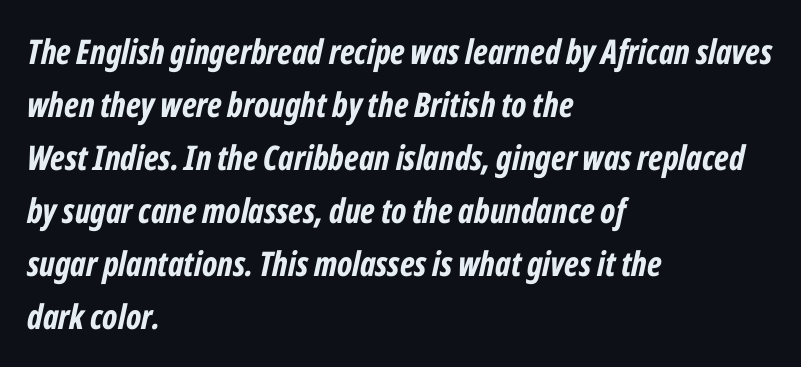
{"italic": "yes", "lean": "right", "slant_degrees": 12, "bold": "yes", "weight": "bold", "width": "condensed", "stroke_contrast": "low", "x_height": "medium", "monospaced": "no", "underline": "no", "align": "left", "line_spacing": "normal", "line_spacing_ratio": 1.56, "letter_spacing": "normal", "letter_spacing_em": 0.0, "glyph_px": 34}
